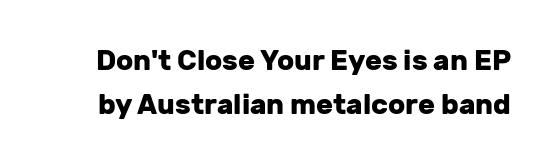
{"serif": "no", "italic": "no", "bold": "yes", "weight": "heavy", "width": "normal", "stroke_contrast": "low", "x_height": "medium", "monospaced": "no", "underline": "no", "line_spacing": "normal", "line_spacing_ratio": 1.56, "letter_spacing": "normal", "letter_spacing_em": 0.0, "glyph_px": 28}
